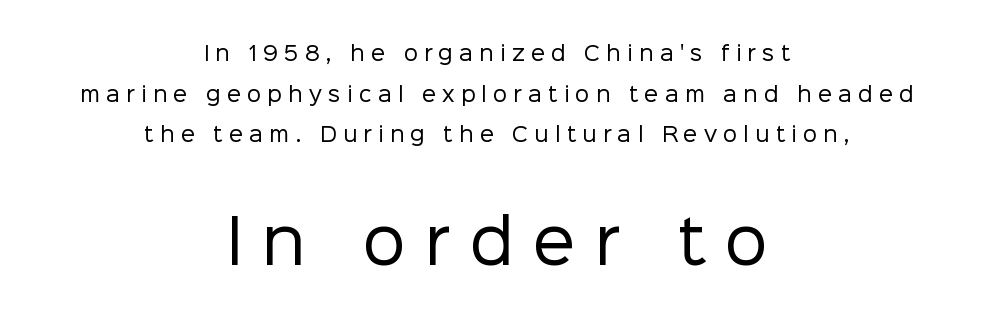
The image shows 61 px regular-weight sans-serif type, upright; set centered, loose line spacing (2.03x), unusually wide letter spacing (+0.31 em), not underlined; the second (bottom) block is 3.05x larger; low stroke contrast and a medium x-height.
